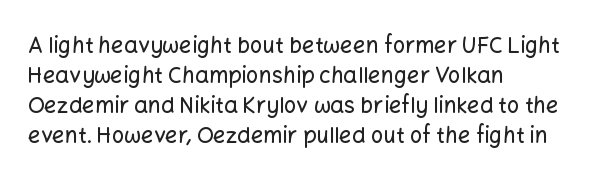
Q: Is the text italic (slanted)? A: No, it is upright.
Q: Is the text underlined? A: No.
Q: How is the paragraph aligned? A: Left-aligned.
Q: Is the spacing between letters normal or unusually wide? A: Normal.
Q: Is the spacing between lines tight, normal or loose? A: Normal.
